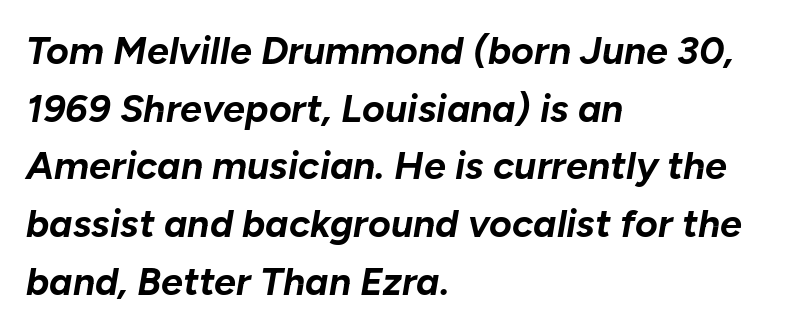
The image shows 39 px bold type, italic (leaning right); set left-aligned, normal line spacing (1.48x), normal letter spacing, not underlined; low stroke contrast and a medium x-height.
